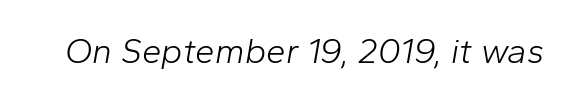
Yep, that's italic — everything's leaning. Any mark beneath the type? The region is blank. Standard letterfit; no display-style spreading of the glyphs. This sample has the flowing, uneven cadence of proportional lettering. Stroke thickness stays within the range of a standard reading face or lighter.
